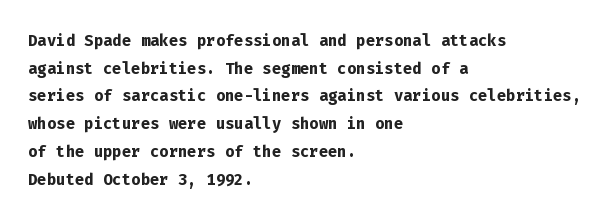
These words are printed bold, with thick strokes throughout. The string is rendered with underlining switched off. What's the leading like? Ordinary, nothing unusual. Tracking value appears to be zero — textbook default spacing. This rendering uses left alignment, leaving the right contour irregular. Every stem runs plumb, perpendicular to the baseline.
